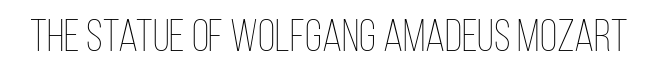
The strokes are not fattened; the text isn't bold. Letter spacing: default. The letters advance in unequal steps, a hallmark of proportional type. This sample uses an upright cut, with every glyph sitting square on the baseline. Decoration check: the copy has no underline.
